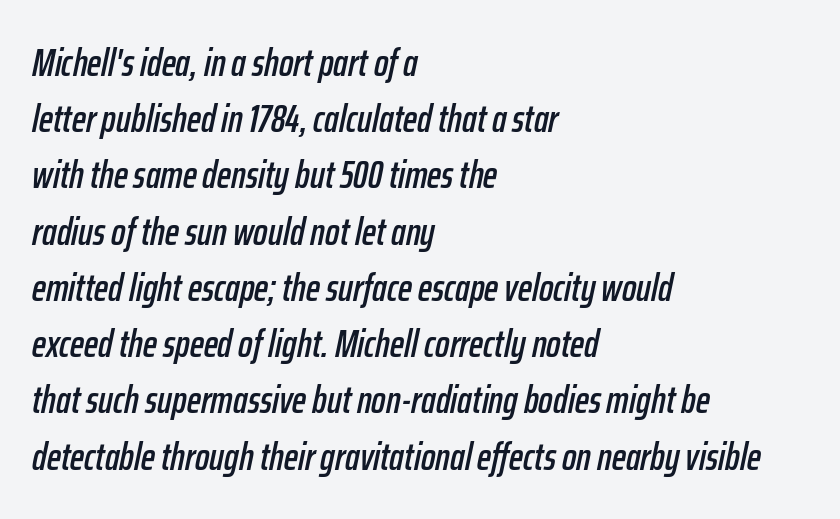
{"italic": "yes", "lean": "right", "slant_degrees": 12, "width": "condensed", "stroke_contrast": "low", "x_height": "medium", "monospaced": "no", "underline": "no", "align": "left", "line_spacing": "normal", "line_spacing_ratio": 1.48, "letter_spacing": "normal", "letter_spacing_em": 0.0, "glyph_px": 38}
